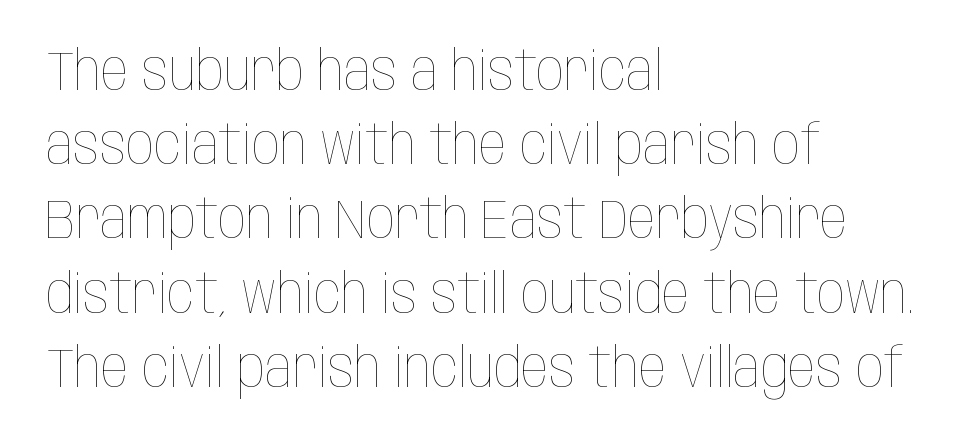
Quick note: underline off. Bold? No — there's no thickening of the strokes. Think of a printed novel: that variable character pitch is what you see here. This is the regular roman posture of the typeface.
